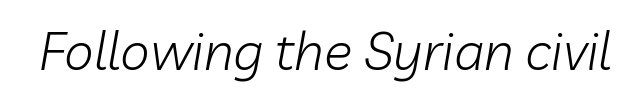
The image shows 53 px light type, italic (leaning right); set normal letter spacing, not underlined; low stroke contrast and a medium x-height.
